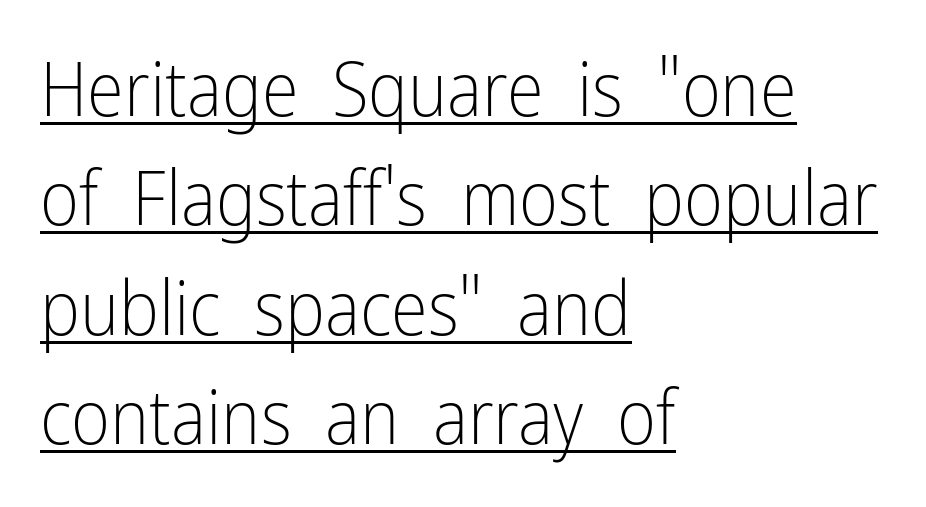
The image shows 75 px light, condensed sans-serif type, upright; set left-aligned, normal line spacing (1.46x), normal letter spacing, underlined; low stroke contrast and a medium x-height.
